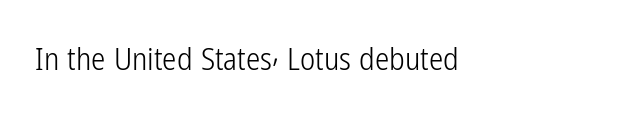
The image shows 32 px light, condensed sans-serif type, upright; set normal letter spacing, not underlined; low stroke contrast and a medium x-height.
